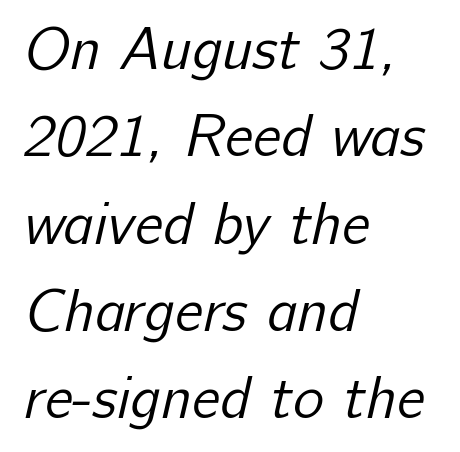
The image shows 59 px regular-weight sans-serif type; set left-aligned, normal line spacing (1.48x), normal letter spacing, not underlined; low stroke contrast and a medium x-height.
